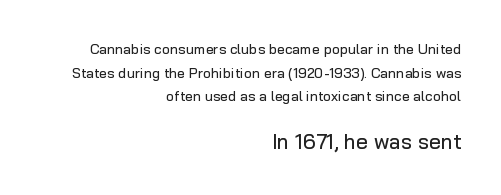
{"italic": "no", "underline": "no", "align": "right", "line_spacing": "normal", "line_spacing_ratio": 1.69, "letter_spacing": "normal", "letter_spacing_em": 0.0, "larger_block": "second", "size_ratio": 1.5, "glyph_px": 21}
